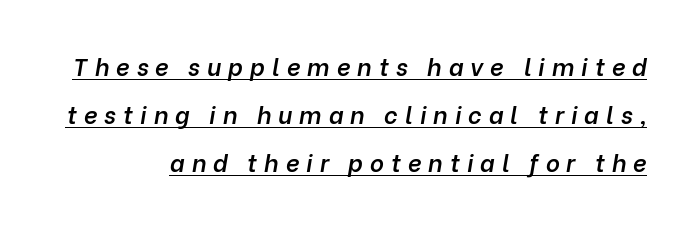
Reading down the column, the eye jumps a long way to each next line. These lines carry some extra weight — a demibold, not a full bold. Has an underline been added? It has. Spacing between characters has been opened up far beyond the box default. Style check: oblique.
